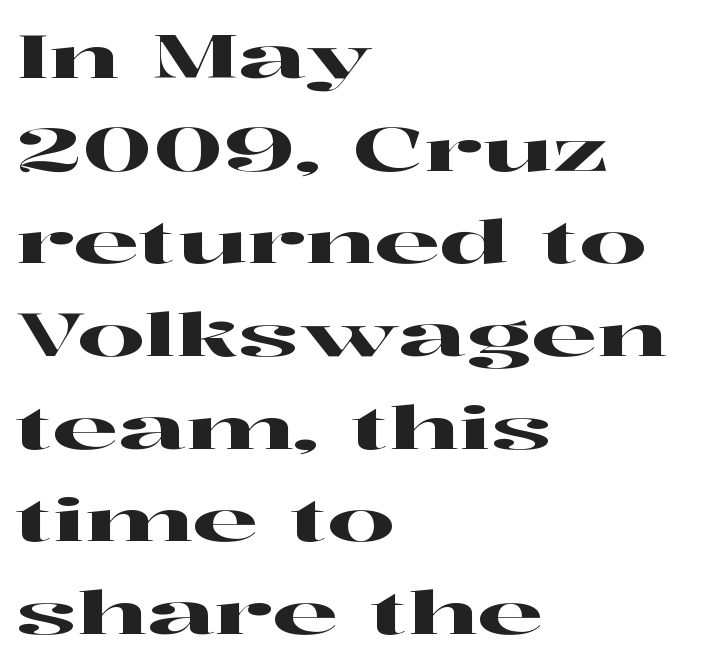
The image shows 59 px wide serif type, upright; set left-aligned, normal line spacing (1.57x), normal letter spacing, not underlined; high stroke contrast and a medium x-height.
